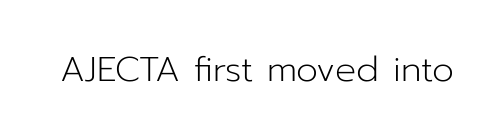
{"serif": "no", "italic": "no", "bold": "no", "weight": "light", "width": "normal", "stroke_contrast": "low", "x_height": "medium", "monospaced": "no", "underline": "no", "letter_spacing": "normal", "letter_spacing_em": 0.0, "glyph_px": 35}
